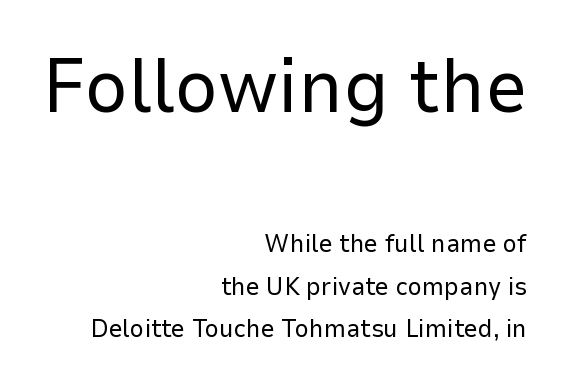
{"serif": "no", "italic": "no", "bold": "no", "weight": "regular", "width": "normal", "stroke_contrast": "low", "x_height": "medium", "monospaced": "no", "underline": "no", "align": "right", "line_spacing_ratio": 1.71, "letter_spacing": "normal", "letter_spacing_em": 0.0, "larger_block": "first", "size_ratio": 3.04, "glyph_px": 76}
